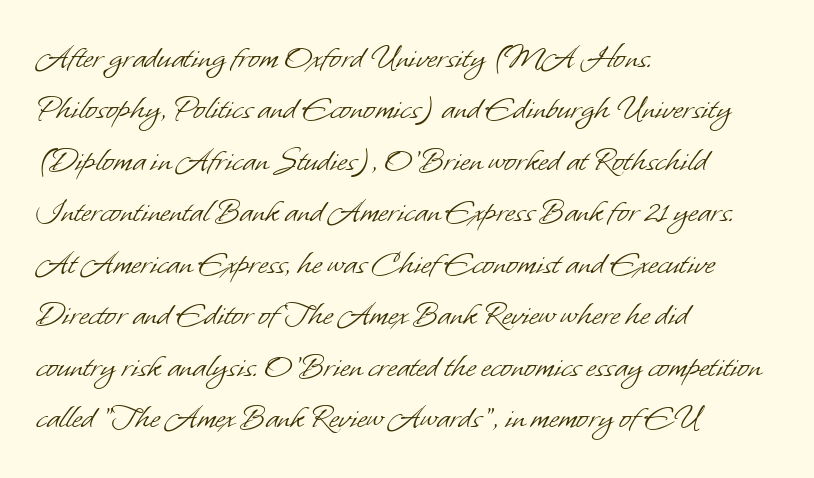
What kind of face is this? One without serifs — a sans. Beneath every word, the page is bare. Short note: letters normally spaced. Spacing verdict: proportional, widths tailored to each character.
